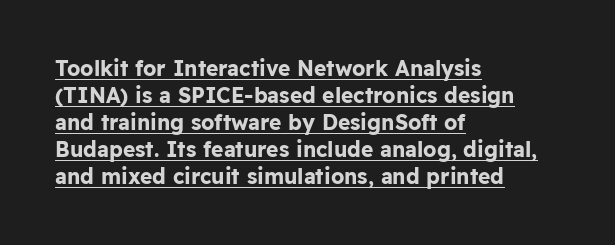
{"italic": "no", "bold": "yes", "underline": "yes", "align": "left", "line_spacing": "normal", "line_spacing_ratio": 1.28, "letter_spacing": "normal", "letter_spacing_em": 0.0, "glyph_px": 21}
